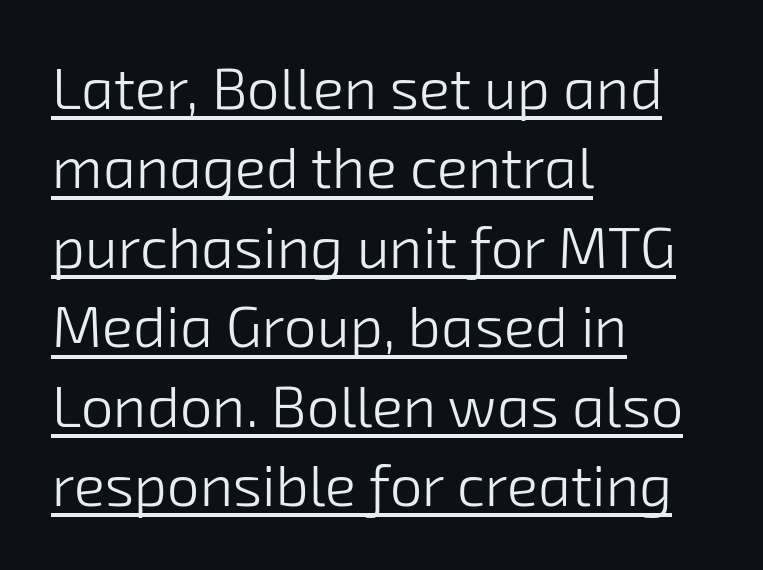
The image shows 58 px light sans-serif type; set left-aligned, normal line spacing (1.37x), normal letter spacing, underlined; low stroke contrast and a medium x-height.
